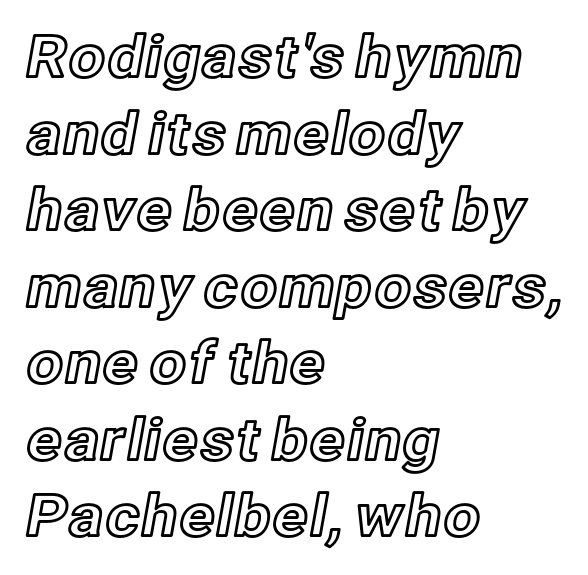
{"width": "normal", "x_height": "medium", "monospaced": "no", "underline": "no", "align": "left", "line_spacing": "normal", "line_spacing_ratio": 1.32, "letter_spacing": "normal", "letter_spacing_em": 0.0, "glyph_px": 58}
